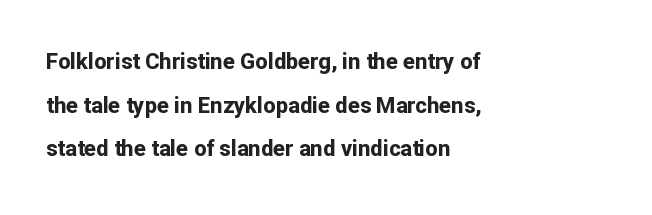
{"italic": "no", "bold": "yes", "underline": "no", "align": "left", "line_spacing": "loose", "line_spacing_ratio": 1.98, "letter_spacing": "normal", "letter_spacing_em": 0.0, "glyph_px": 22}
